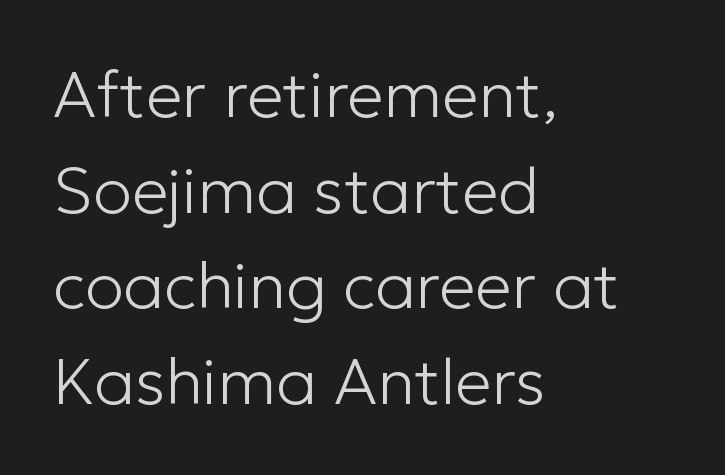
Q: Is the text bold? A: No.
Q: Is the text italic (slanted)? A: No, it is upright.
Q: Is the typeface a serif or a sans-serif typeface? A: Sans-serif.
Q: Is the text underlined? A: No.
Q: How is the paragraph aligned? A: Left-aligned.
Q: Is the spacing between letters normal or unusually wide? A: Normal.
Q: Is the spacing between lines tight, normal or loose? A: Normal.
Q: Width (condensed, normal, or wide)? A: Normal.
Q: Stroke contrast? A: Low.
Q: x-height? A: Medium.
Q: Monospaced? A: No.
